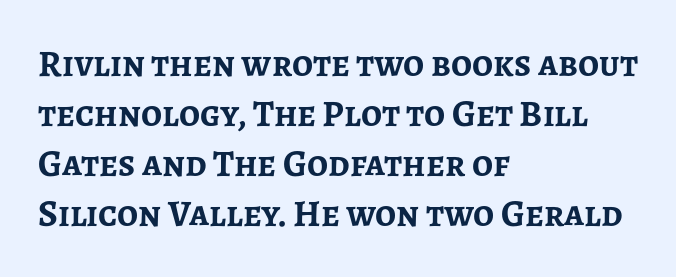
{"serif": "no", "italic": "no", "bold": "yes", "weight": "semibold", "width": "normal", "stroke_contrast": "low", "x_height": "medium", "monospaced": "no", "underline": "no", "align": "left", "line_spacing": "normal", "line_spacing_ratio": 1.35, "letter_spacing": "normal", "letter_spacing_em": 0.0, "glyph_px": 37}
